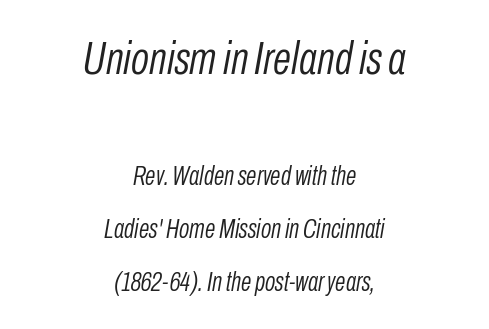
If you measured baseline to baseline, you'd find a long distance. The cut favours lightness, reaching ordinary text weight at its darkest. Italic: yes, the glyphs are oblique. A typesetter would call this zero additional tracking.
